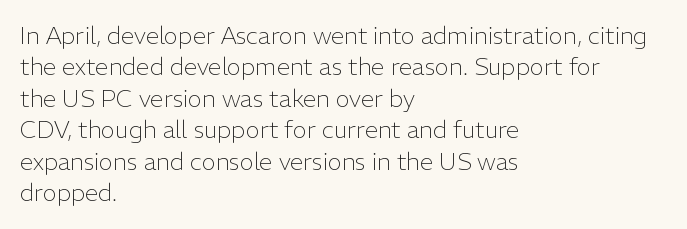
{"italic": "no", "bold": "no", "underline": "no", "align": "left", "line_spacing": "normal", "line_spacing_ratio": 1.31, "letter_spacing": "normal", "letter_spacing_em": 0.0, "glyph_px": 24}
